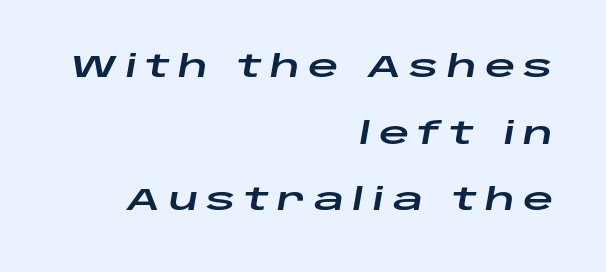
Q: Is the text italic (slanted)? A: Yes, it leans right by about 10 degrees.
Q: Is the text underlined? A: No.
Q: How is the paragraph aligned? A: Right-aligned.
Q: Is the spacing between letters normal or unusually wide? A: Unusually wide.
Q: Is the spacing between lines tight, normal or loose? A: Loose.
Q: Width (condensed, normal, or wide)? A: Wide.
Q: Stroke contrast? A: Low.
Q: x-height? A: Large.
Q: Monospaced? A: No.
